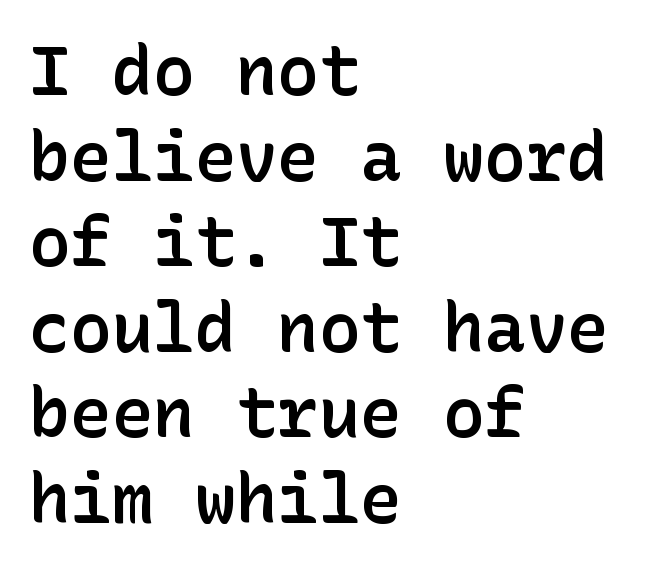
The image shows 69 px semibold sans-serif type, upright; set left-aligned, line spacing 1.24x, normal letter spacing, not underlined; low stroke contrast and a medium x-height.
